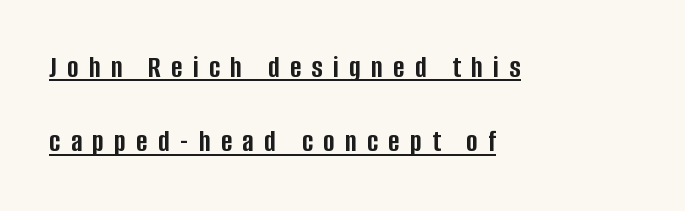
{"serif": "no", "italic": "no", "bold": "yes", "weight": "semibold", "width": "condensed", "stroke_contrast": "low", "x_height": "large", "monospaced": "no", "underline": "yes", "align": "left", "line_spacing": "loose", "line_spacing_ratio": 2.4, "letter_spacing": "wide", "letter_spacing_em": 0.33, "glyph_px": 31}
